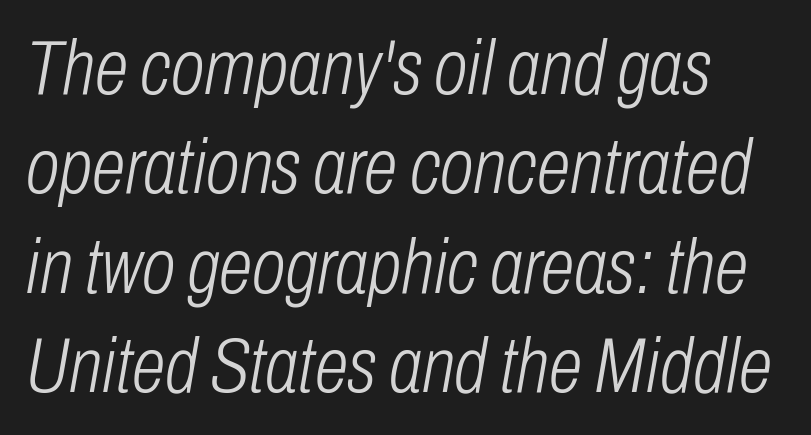
The image shows 77 px light, condensed type, italic (leaning right); set normal line spacing (1.29x), normal letter spacing, not underlined; low stroke contrast and a medium x-height.
